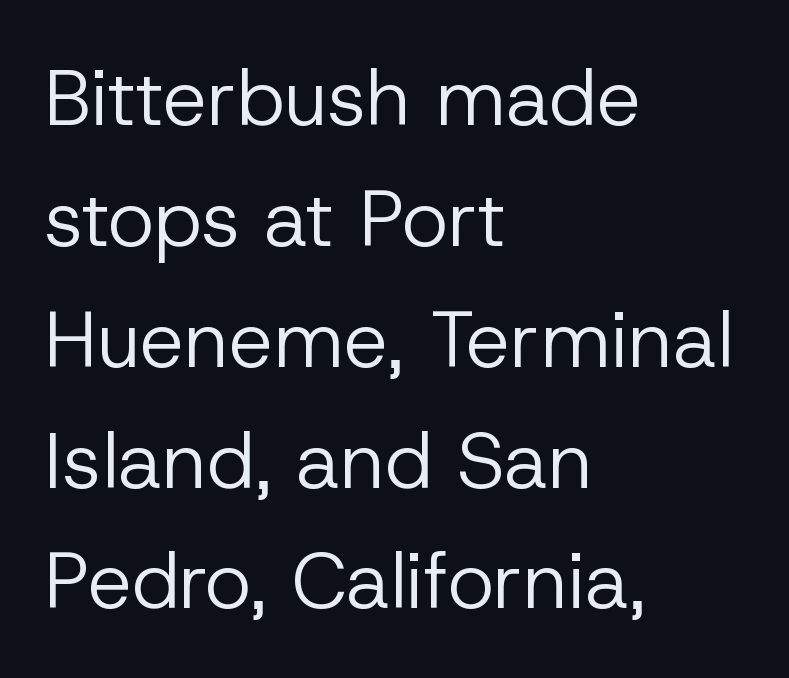
Q: Is the text bold? A: No.
Q: Is the text italic (slanted)? A: No, it is upright.
Q: Is the typeface a serif or a sans-serif typeface? A: Sans-serif.
Q: Is the text underlined? A: No.
Q: How is the paragraph aligned? A: Left-aligned.
Q: Is the spacing between letters normal or unusually wide? A: Normal.
Q: Is the spacing between lines tight, normal or loose? A: Normal.
Q: Width (condensed, normal, or wide)? A: Normal.
Q: Stroke contrast? A: Low.
Q: x-height? A: Medium.
Q: Monospaced? A: No.
